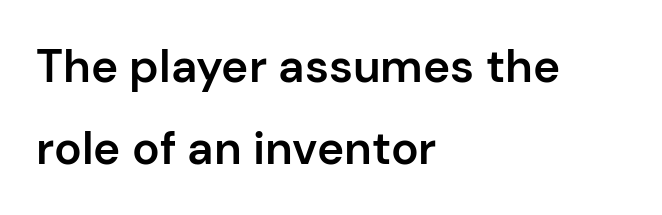
{"serif": "no", "italic": "no", "bold": "semi", "weight": "semibold", "width": "normal", "stroke_contrast": "low", "x_height": "medium", "monospaced": "no", "underline": "no", "align": "left", "line_spacing_ratio": 1.78, "letter_spacing": "normal", "letter_spacing_em": 0.0, "glyph_px": 46}
